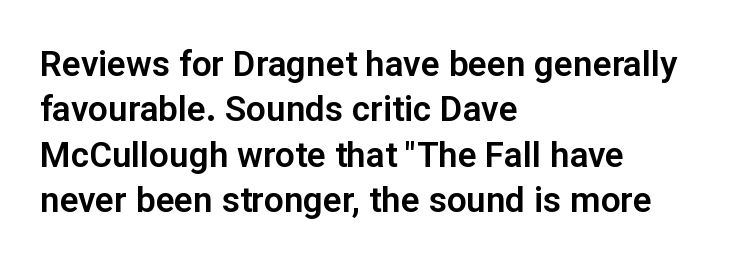
The lettering holds an erect, upright posture throughout. Every row of glyphs begins at an identical x-position on the left. This sample has the flowing, uneven cadence of proportional lettering. Is the letter spacing exaggerated? No — it looks like the ordinary default. Is this a sans? Yes — the strokes have no serifs.
